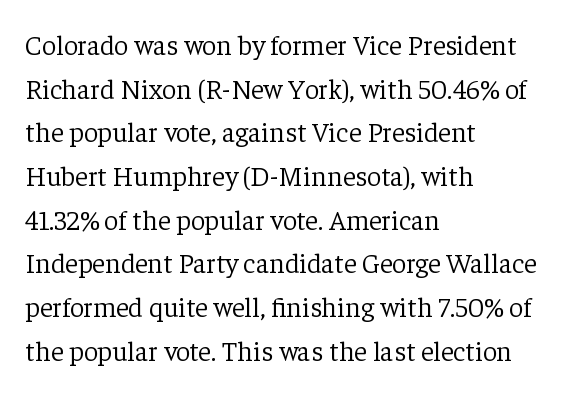
{"serif": "yes", "italic": "no", "bold": "no", "weight": "light", "width": "normal", "stroke_contrast": "low", "x_height": "medium", "monospaced": "no", "underline": "no", "align": "left", "line_spacing": "normal", "line_spacing_ratio": 1.56, "letter_spacing": "normal", "letter_spacing_em": 0.0, "glyph_px": 28}
